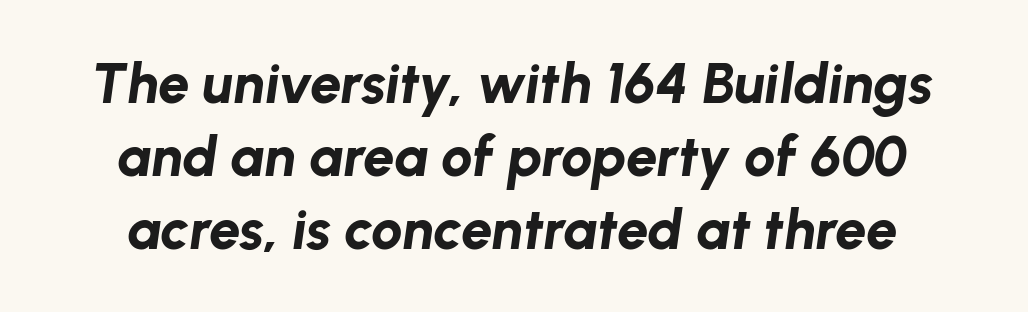
The image shows 56 px bold type, italic (leaning right); set centered, normal line spacing (1.3x), normal letter spacing, not underlined; low stroke contrast and a medium x-height.
